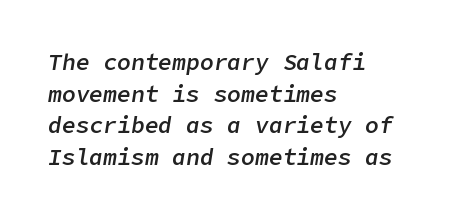
The sample has been set in demibold, a notch under bold. Inter-character spacing is left at the font's built-in metrics. Slant detected: the letters are inclined. Is there much room between lines? A standard amount, neither cramped nor airy.
